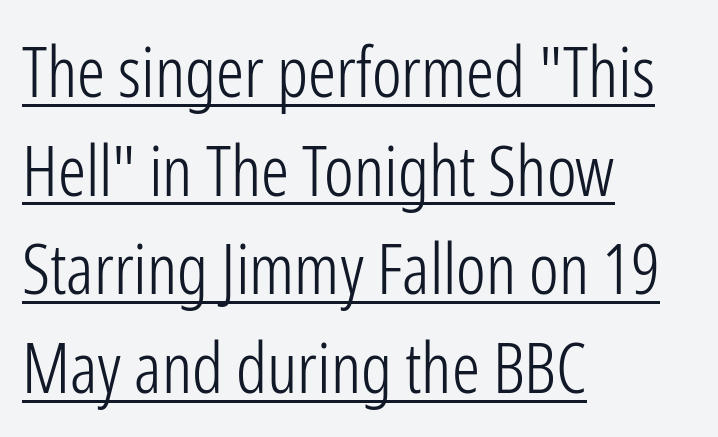
Line beginnings align vertically; line endings do not. The text was rendered using a sans face with plain stroke endings. Nobody touched the tracking dial on this one. This sample has the flowing, uneven cadence of proportional lettering. Nope, not italic — everything's standing straight.
